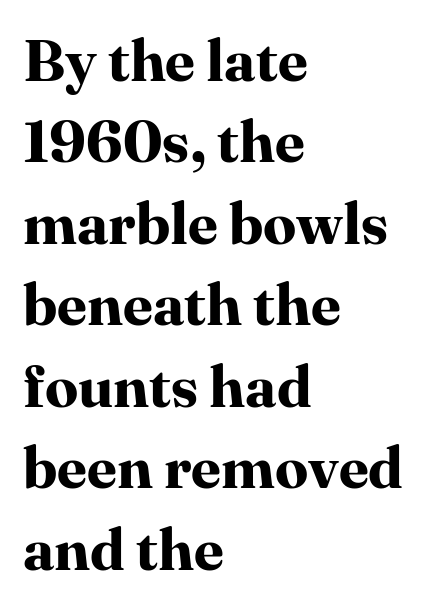
The lettering stays uniformly vertical, giving the passage a roman look. Caption: multi-line text, flush left, ragged right. The space directly below the letters is spotless. The passage shown is emphatically bold.
